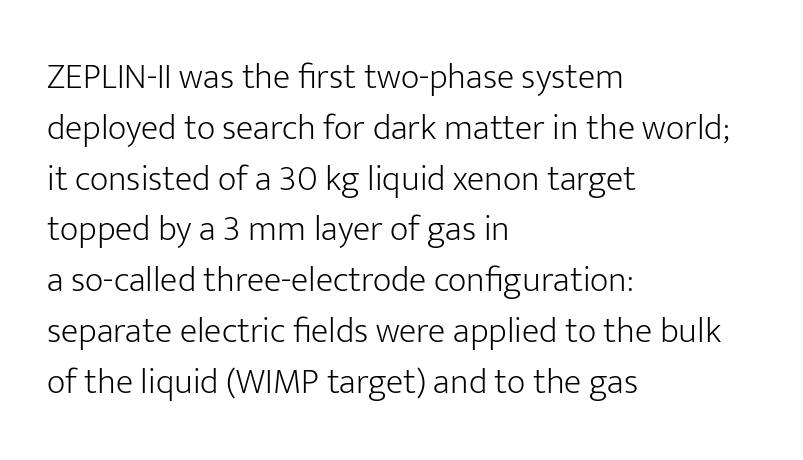
{"serif": "no", "italic": "no", "bold": "no", "weight": "light", "width": "normal", "stroke_contrast": "low", "x_height": "medium", "monospaced": "no", "underline": "no", "align": "left", "line_spacing": "normal", "line_spacing_ratio": 1.41, "letter_spacing": "normal", "letter_spacing_em": 0.0, "glyph_px": 36}
